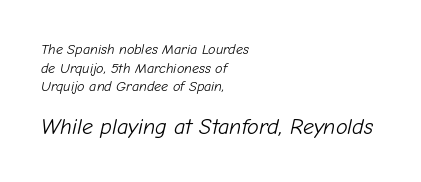
The image shows 22 px text type, italic (leaning right); set left-aligned, normal line spacing (1.33x), normal letter spacing, not underlined; the second (bottom) block is 1.57x larger.
